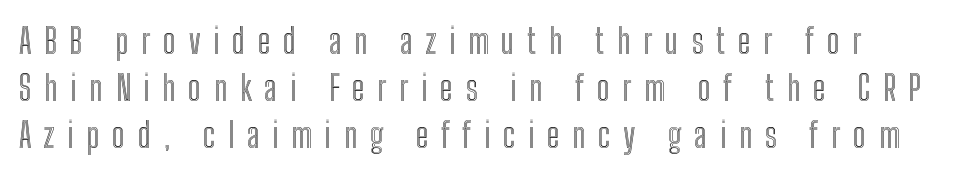
The image shows 35 px condensed type, upright; set normal line spacing (1.35x), unusually wide letter spacing (+0.36 em), not underlined; a medium x-height.
